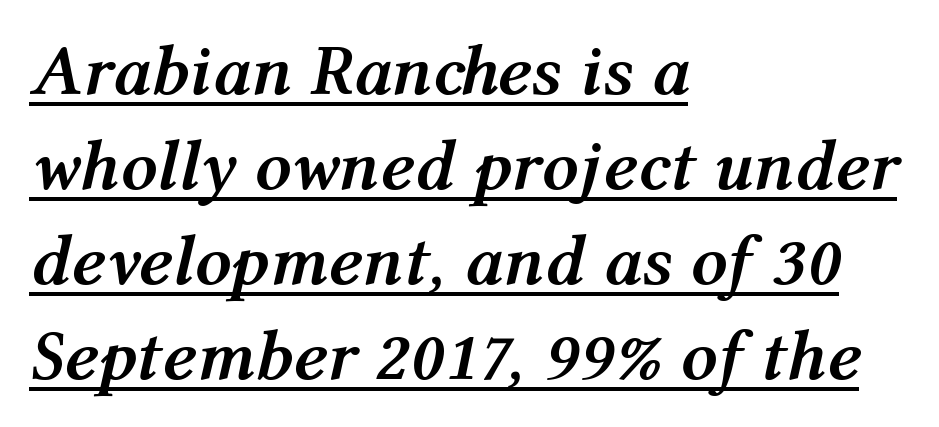
Q: Is the text bold? A: Yes.
Q: Is the text italic (slanted)? A: Yes, it leans right by about 12 degrees.
Q: Is the text underlined? A: Yes.
Q: How is the paragraph aligned? A: Left-aligned.
Q: Is the spacing between letters normal or unusually wide? A: Normal.
Q: Is the spacing between lines tight, normal or loose? A: Normal.
Q: Width (condensed, normal, or wide)? A: Normal.
Q: Stroke contrast? A: Medium.
Q: x-height? A: Medium.
Q: Monospaced? A: No.
